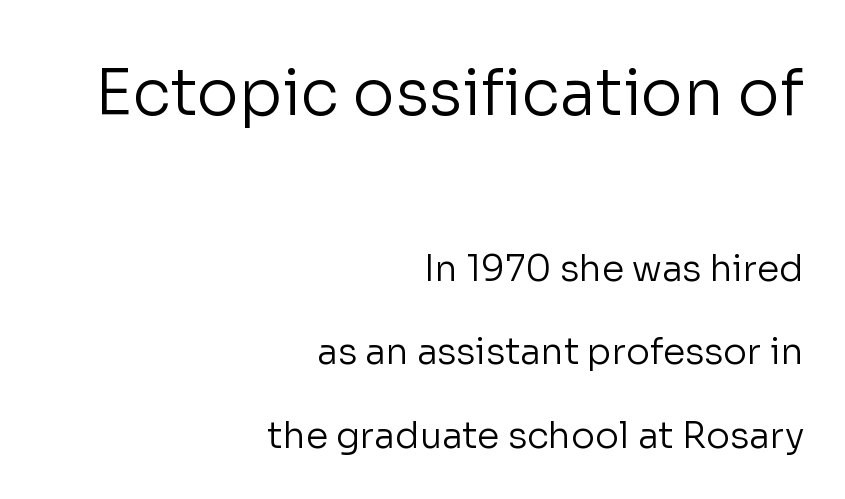
Q: Is the text bold? A: No.
Q: Is the text italic (slanted)? A: No, it is upright.
Q: Is the typeface a serif or a sans-serif typeface? A: Sans-serif.
Q: Is the text underlined? A: No.
Q: How is the paragraph aligned? A: Right-aligned.
Q: Is the spacing between letters normal or unusually wide? A: Normal.
Q: Is the spacing between lines tight, normal or loose? A: Loose.
Q: Which block of text is set in a larger size, the first (top) or the second (bottom)? A: The first (top) one.
Q: Width (condensed, normal, or wide)? A: Normal.
Q: Stroke contrast? A: Low.
Q: x-height? A: Medium.
Q: Monospaced? A: No.
